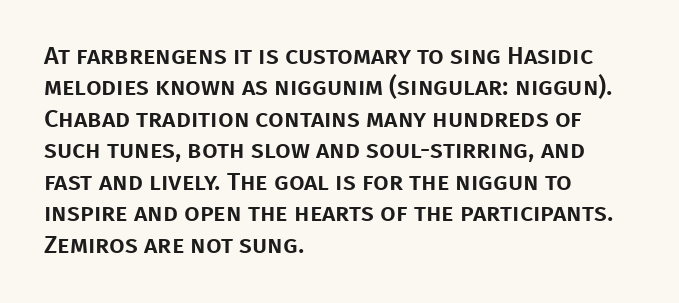
Q: Is the text italic (slanted)? A: No, it is upright.
Q: Is the text underlined? A: No.
Q: How is the paragraph aligned? A: Left-aligned.
Q: Is the spacing between letters normal or unusually wide? A: Normal.
Q: Is the spacing between lines tight, normal or loose? A: Normal.
